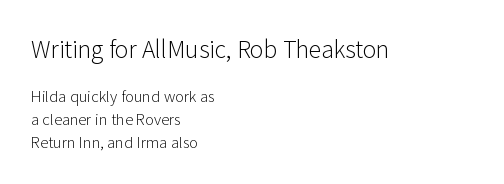
Q: Is the text bold? A: No.
Q: Is the text italic (slanted)? A: No, it is upright.
Q: Is the text underlined? A: No.
Q: How is the paragraph aligned? A: Left-aligned.
Q: Is the spacing between letters normal or unusually wide? A: Normal.
Q: Is the spacing between lines tight, normal or loose? A: Normal.
Q: Which block of text is set in a larger size, the first (top) or the second (bottom)? A: The first (top) one.
